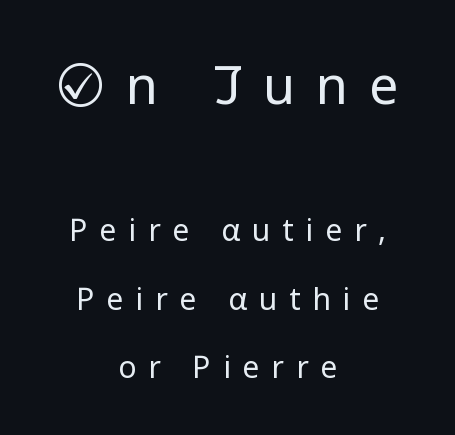
Q: Is the text bold? A: No.
Q: Is the text italic (slanted)? A: No, it is upright.
Q: Is the typeface a serif or a sans-serif typeface? A: Sans-serif.
Q: Is the text underlined? A: No.
Q: How is the paragraph aligned? A: Centered.
Q: Is the spacing between letters normal or unusually wide? A: Unusually wide.
Q: Is the spacing between lines tight, normal or loose? A: Loose.
Q: Which block of text is set in a larger size, the first (top) or the second (bottom)? A: The first (top) one.
Q: Width (condensed, normal, or wide)? A: Normal.
Q: Stroke contrast? A: Low.
Q: x-height? A: Medium.
Q: Monospaced? A: No.
